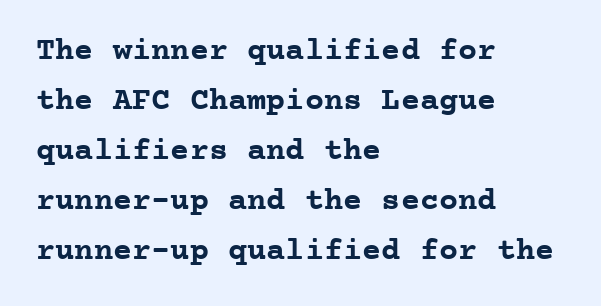
Pretty heavy lettering here — definitely bold. The rendering uses typewriter-style spacing with identical character cells. Honestly, the letter spacing is just normal — you wouldn't notice it. Clear beneath every line of the passage. The ragged edge is on the right, which tells us the setting is flush left. Line spacing here is normal.
